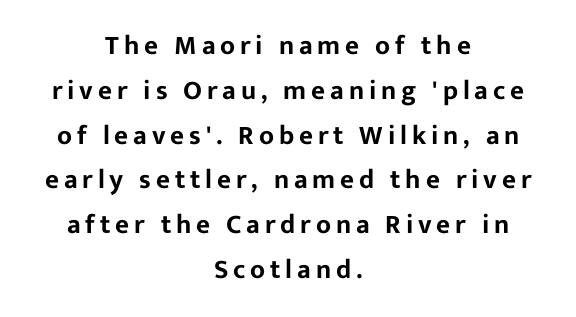
Q: Is the text italic (slanted)? A: No, it is upright.
Q: Is the text underlined? A: No.
Q: How is the paragraph aligned? A: Centered.
Q: Is the spacing between lines tight, normal or loose? A: Normal.
